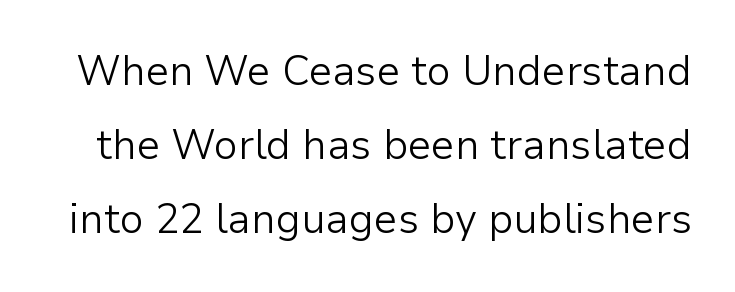
Q: Is the text bold? A: No.
Q: Is the text italic (slanted)? A: No, it is upright.
Q: Is the typeface a serif or a sans-serif typeface? A: Sans-serif.
Q: Is the text underlined? A: No.
Q: Is the spacing between letters normal or unusually wide? A: Normal.
Q: Width (condensed, normal, or wide)? A: Normal.
Q: Stroke contrast? A: Low.
Q: x-height? A: Medium.
Q: Monospaced? A: No.
